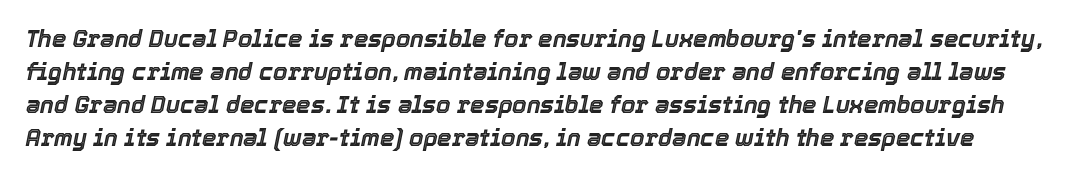
{"italic": "yes", "lean": "right", "slant_degrees": 12, "underline": "no", "line_spacing": "normal", "line_spacing_ratio": 1.43, "letter_spacing": "normal", "letter_spacing_em": 0.0, "glyph_px": 23}
